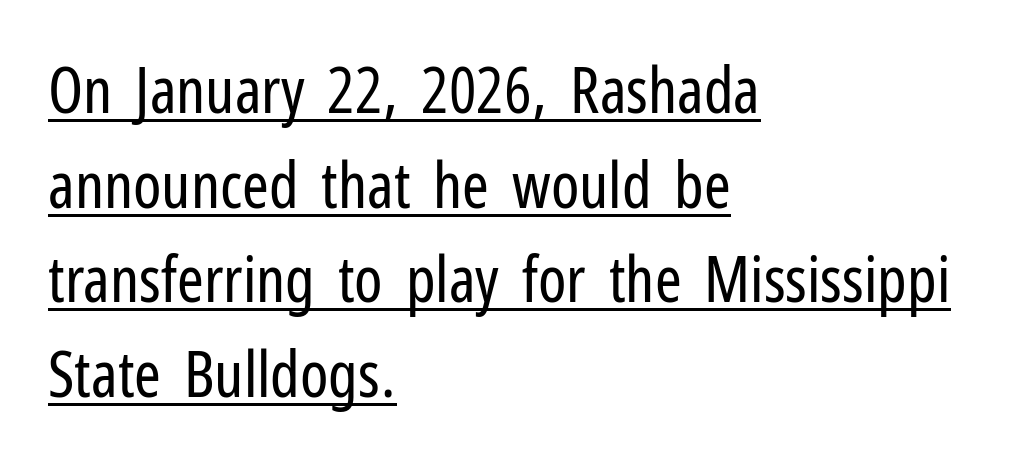
Ink coverage per letter is moderate at most. Interline gaps are of average width in this sample. Has an underline been added? It has. Think of a printed novel: that variable character pitch is what you see here.
